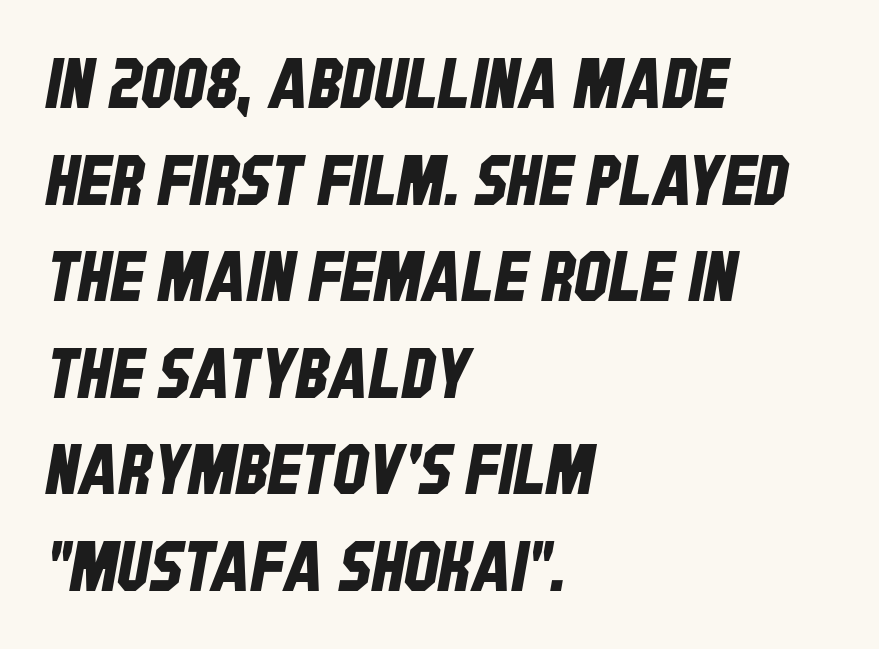
Q: Is the typeface a serif or a sans-serif typeface? A: Sans-serif.
Q: Is the text underlined? A: No.
Q: How is the paragraph aligned? A: Left-aligned.
Q: Is the spacing between letters normal or unusually wide? A: Normal.
Q: Is the spacing between lines tight, normal or loose? A: Normal.
Q: Width (condensed, normal, or wide)? A: Condensed.
Q: Stroke contrast? A: Low.
Q: x-height? A: Large.
Q: Monospaced? A: No.
